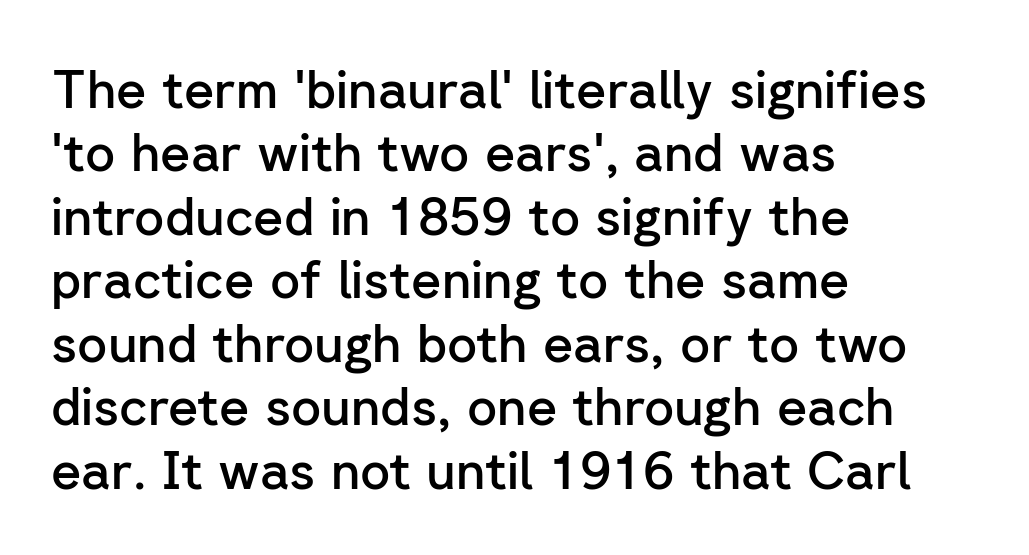
The image shows 52 px semibold sans-serif type, upright; set left-aligned, line spacing 1.22x, normal letter spacing, not underlined; low stroke contrast and a medium x-height.
